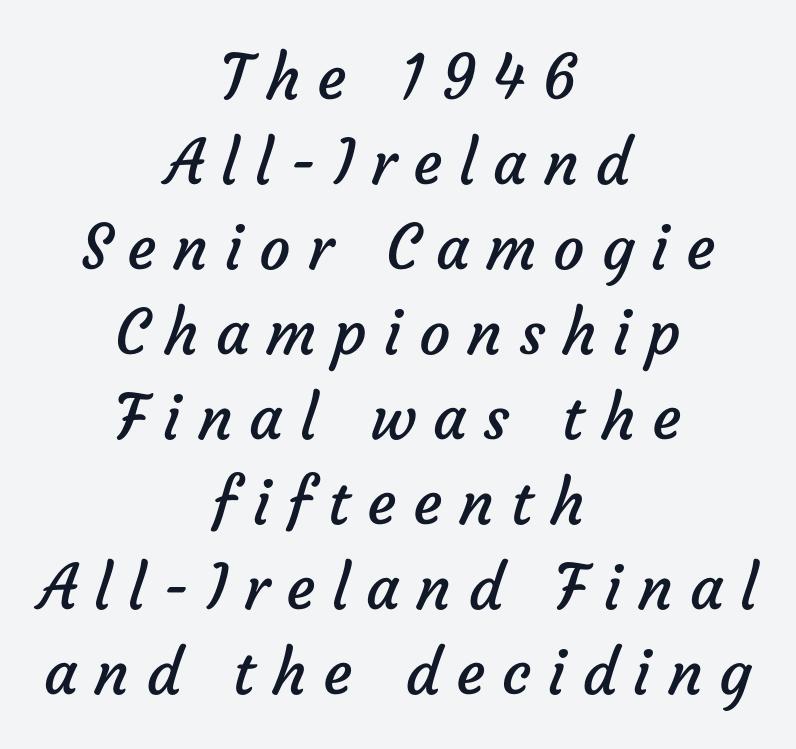
The image shows 62 px regular-weight sans-serif type; set centered, normal line spacing (1.37x), unusually wide letter spacing (+0.27 em), not underlined; low stroke contrast and a medium x-height.
